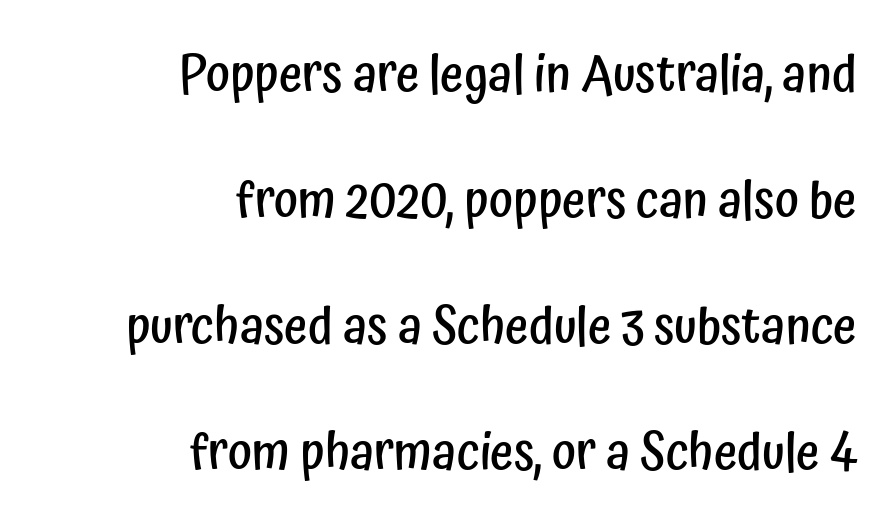
The glyphs have the mass of a demibold cut, below bold. The type sits square on the baseline with zero lean. Each letter's strokes conclude bluntly, with no projecting serifs. If you measured baseline to baseline, you'd find a long distance.
